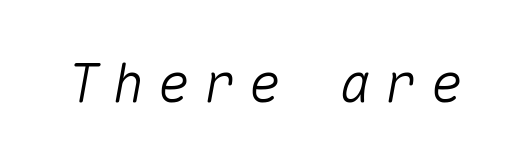
{"italic": "yes", "lean": "right", "slant_degrees": 10, "width": "normal", "stroke_contrast": "medium", "x_height": "medium", "monospaced": "yes", "underline": "no", "letter_spacing": "wide", "letter_spacing_em": 0.24, "glyph_px": 54}
